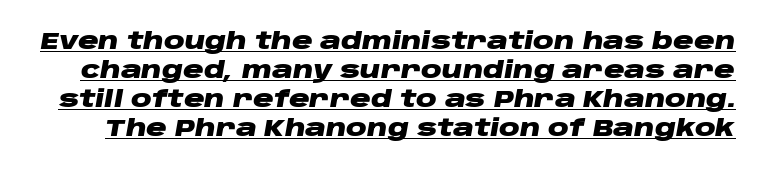
{"italic": "yes", "lean": "right", "slant_degrees": 10, "bold": "yes", "underline": "yes", "line_spacing": "normal", "line_spacing_ratio": 1.26, "letter_spacing": "normal", "letter_spacing_em": 0.0, "glyph_px": 23}
